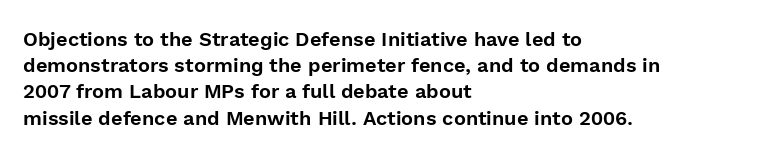
{"italic": "no", "underline": "no", "align": "left", "line_spacing": "normal", "line_spacing_ratio": 1.31, "letter_spacing": "normal", "letter_spacing_em": 0.0, "glyph_px": 20}
